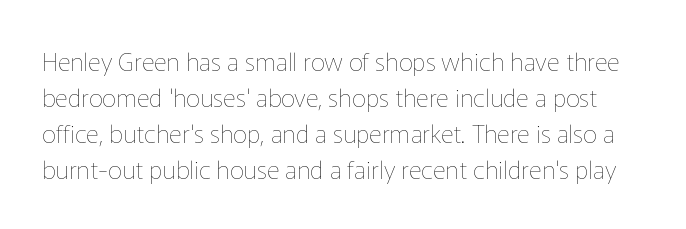
The image shows 25 px text type, upright; set normal line spacing (1.44x), normal letter spacing, not underlined.
